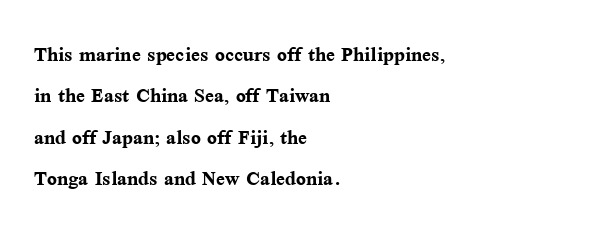
Q: Is the text bold? A: Yes.
Q: Is the text italic (slanted)? A: No, it is upright.
Q: Is the text underlined? A: No.
Q: How is the paragraph aligned? A: Left-aligned.
Q: Is the spacing between letters normal or unusually wide? A: Normal.
Q: Is the spacing between lines tight, normal or loose? A: Normal.
